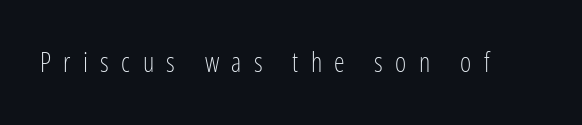
Q: Is the text bold? A: No.
Q: Is the text italic (slanted)? A: No, it is upright.
Q: Is the text underlined? A: No.
Q: Is the spacing between letters normal or unusually wide? A: Unusually wide.
